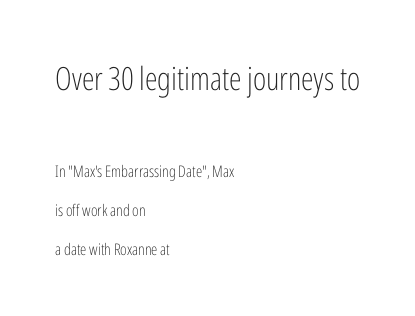
This rendering features lettering with no underline. The composition opens big and finishes small. The characters are drawn with everyday or finer stroke widths. Default kerning and tracking; the words read as compact shapes. This sample has the flowing, uneven cadence of proportional lettering.
